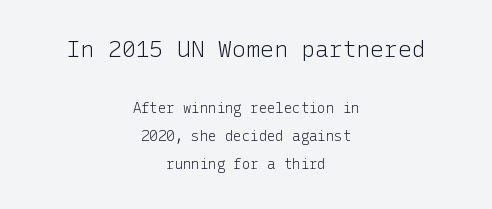
Q: Is the text bold? A: No.
Q: Is the text italic (slanted)? A: No, it is upright.
Q: Is the text underlined? A: No.
Q: How is the paragraph aligned? A: Centered.
Q: Is the spacing between letters normal or unusually wide? A: Normal.
Q: Is the spacing between lines tight, normal or loose? A: Loose.
Q: Which block of text is set in a larger size, the first (top) or the second (bottom)? A: The first (top) one.
